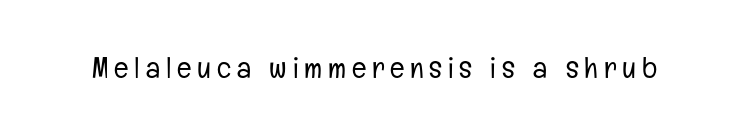
The image shows 30 px light, condensed sans-serif type, upright; set not underlined; low stroke contrast and a medium x-height.
